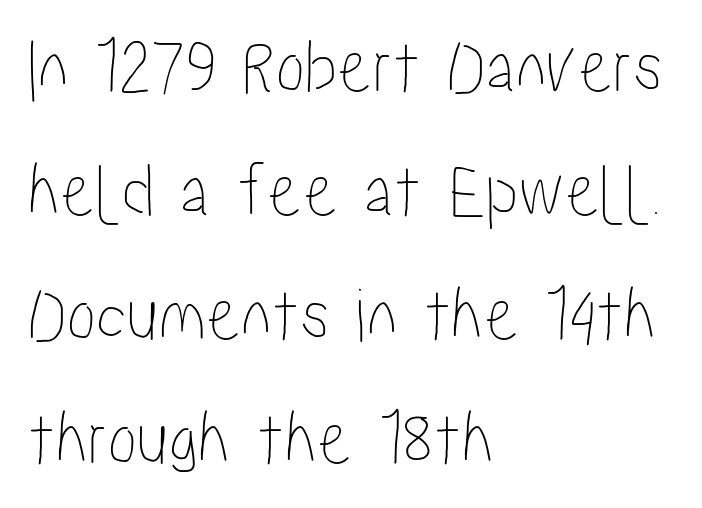
The image shows 78 px condensed type, upright; set left-aligned, normal line spacing (1.59x), normal letter spacing, not underlined; low stroke contrast and a medium x-height.
